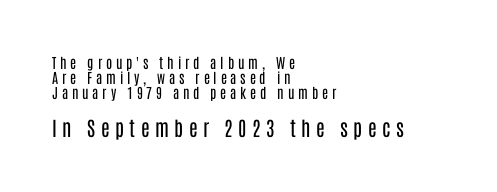
{"italic": "no", "bold": "no", "underline": "no", "align": "left", "line_spacing": "tight", "line_spacing_ratio": 1.07, "letter_spacing": "wide", "letter_spacing_em": 0.27, "larger_block": "second", "size_ratio": 1.43, "glyph_px": 20}
